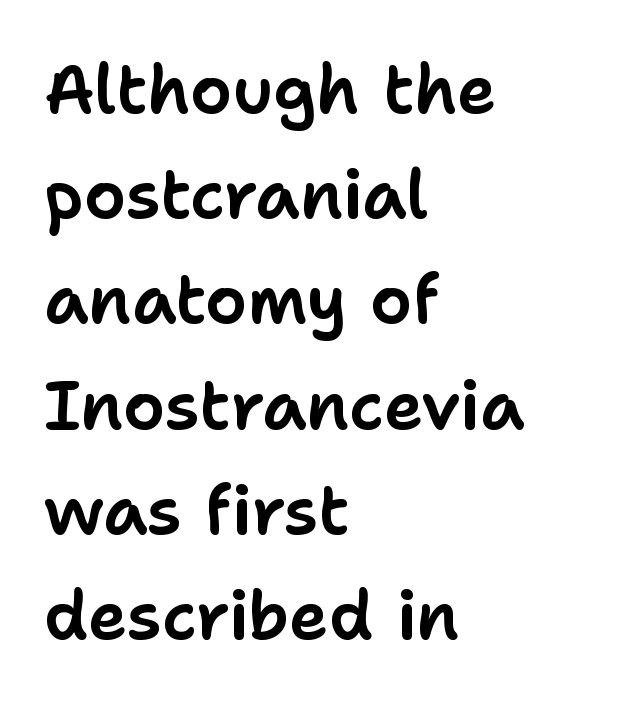
The image shows 67 px sans-serif type, upright; set left-aligned, normal line spacing (1.57x), normal letter spacing, not underlined; low stroke contrast and a medium x-height.
